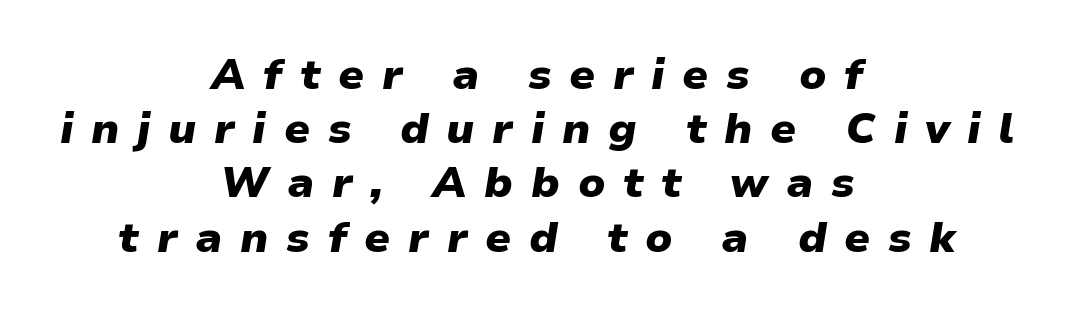
Look at the stroke-to-counter ratio: heavy, a bold. A normal amount of white space separates one row of letters from the next. Think of a printed novel: that variable character pitch is what you see here. This rendering uses center alignment, leaving both contours irregular but symmetric.
